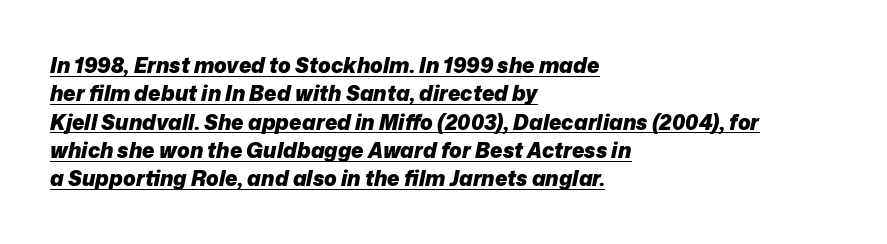
Underlined type. The rendering uses a moderate line-height, typical for paragraphs. Students, this is bold: see how much ink each stroke carries. Leftover space on each line is placed entirely after the last word. Short note: letters normally spaced. Notice how the stems are inclined rather than vertical — that's the hallmark of italics.
